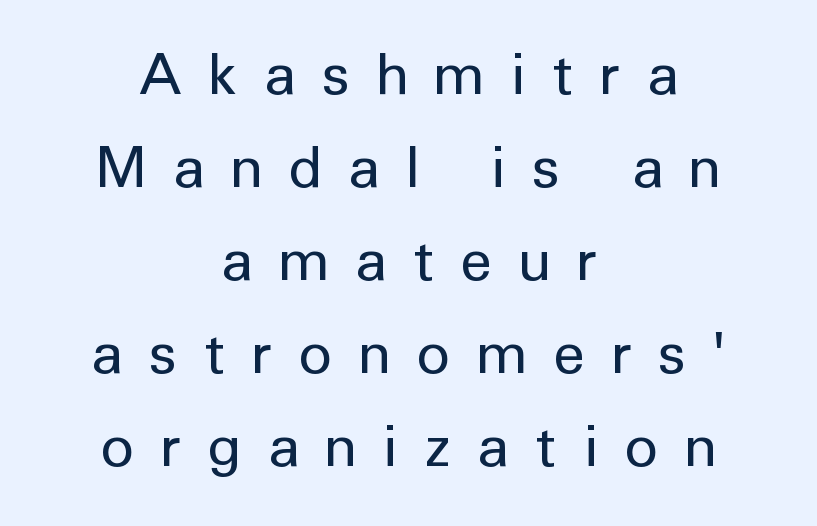
Q: Is the text bold? A: No.
Q: Is the text italic (slanted)? A: No, it is upright.
Q: Is the typeface a serif or a sans-serif typeface? A: Sans-serif.
Q: Is the text underlined? A: No.
Q: How is the paragraph aligned? A: Centered.
Q: Is the spacing between letters normal or unusually wide? A: Unusually wide.
Q: Is the spacing between lines tight, normal or loose? A: Normal.
Q: Width (condensed, normal, or wide)? A: Normal.
Q: Stroke contrast? A: Low.
Q: x-height? A: Medium.
Q: Monospaced? A: No.
